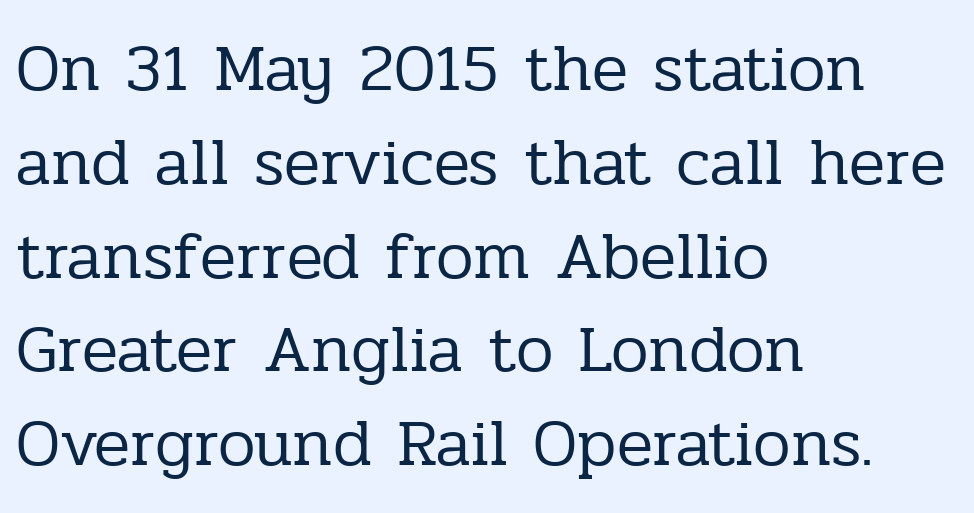
Typeset ragged right — the left edge is the straight one. The letters look calm and open, with moderate or lighter stems. Glance below the letters and you will spot only blank space. Little horizontal feet cap the strokes, marking this as serif type.
